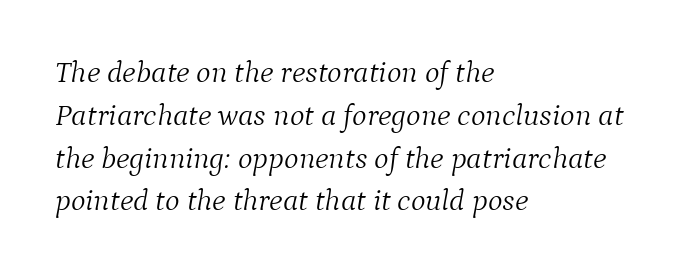
Q: Is the text bold? A: No.
Q: Is the text italic (slanted)? A: Yes, it leans right by about 9 degrees.
Q: Is the typeface a serif or a sans-serif typeface? A: Serif.
Q: Is the text underlined? A: No.
Q: How is the paragraph aligned? A: Left-aligned.
Q: Is the spacing between letters normal or unusually wide? A: Normal.
Q: Is the spacing between lines tight, normal or loose? A: Normal.
Q: Width (condensed, normal, or wide)? A: Normal.
Q: Stroke contrast? A: Medium.
Q: x-height? A: Medium.
Q: Monospaced? A: No.
